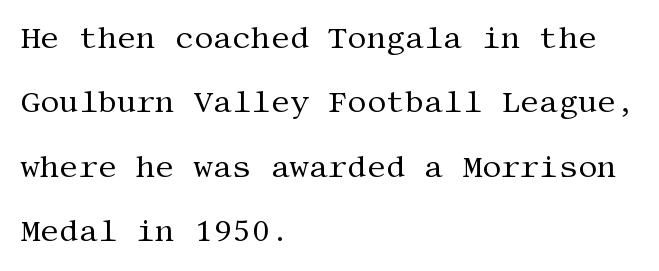
On a weight scale, this lands at 450 or below. The vertical gap from one line to the next is large. Glyph-to-glyph distance matches everyday printed text. This rendering uses left alignment, leaving the right contour irregular.
